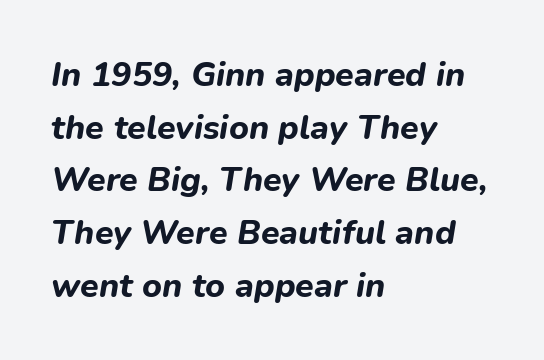
Q: Is the text bold? A: Yes.
Q: Is the text italic (slanted)? A: Yes, it leans right by about 9 degrees.
Q: Is the text underlined? A: No.
Q: How is the paragraph aligned? A: Left-aligned.
Q: Is the spacing between letters normal or unusually wide? A: Normal.
Q: Is the spacing between lines tight, normal or loose? A: Normal.
Q: Width (condensed, normal, or wide)? A: Normal.
Q: Stroke contrast? A: Low.
Q: x-height? A: Medium.
Q: Monospaced? A: No.
